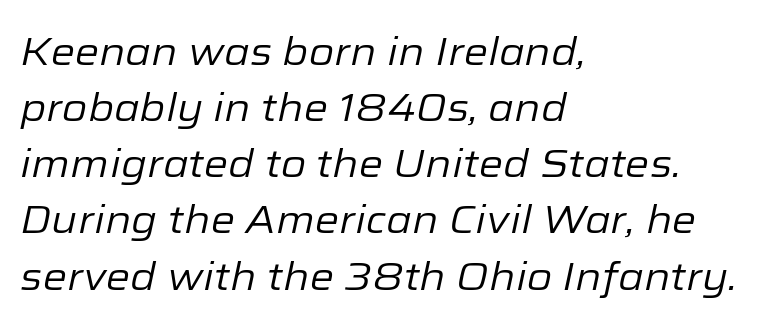
Has an underline been added? It has not. Standard letterfit; no display-style spreading of the glyphs. Counters stay open thanks to moderate or lighter strokes. The text carries the slant typical of an italic or oblique font. Regular leading.
